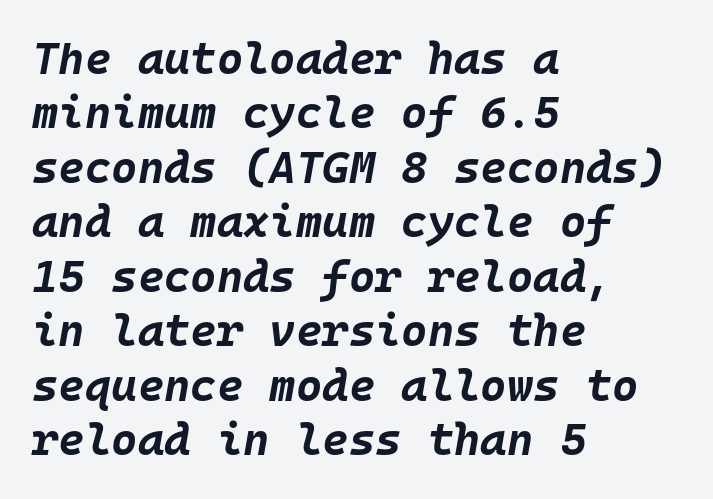
The image shows 45 px bold type, italic (leaning right), monospaced; set left-aligned, line spacing 1.21x, normal letter spacing, not underlined; low stroke contrast and a large x-height.
